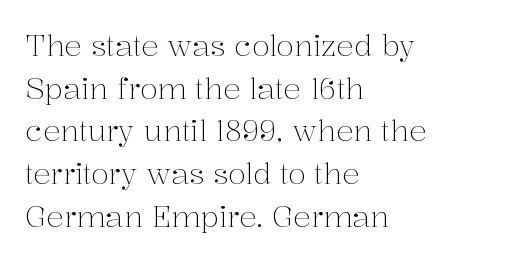
The image shows 29 px light serif type, upright; set left-aligned, normal line spacing (1.47x), normal letter spacing, not underlined; medium stroke contrast and a medium x-height.
